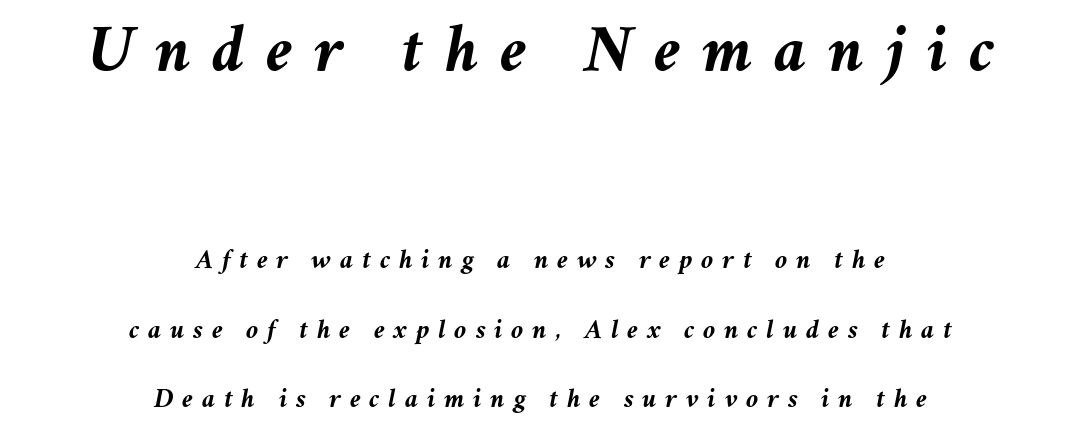
Thick stems and heavy bowls — unmistakably bold. Has an underline been added? It has not. Rows of type keep a wide berth in the vertical direction. Is the lower block the larger one? No — the upper block carries the bigger type.
